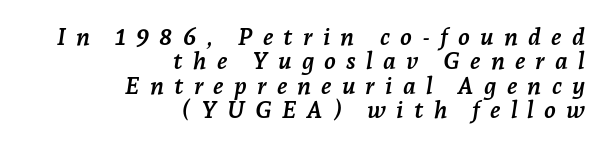
{"italic": "yes", "lean": "right", "slant_degrees": 7, "bold": "yes", "underline": "no", "align": "right", "line_spacing": "tight", "line_spacing_ratio": 1.02, "letter_spacing": "wide", "letter_spacing_em": 0.42, "glyph_px": 24}
